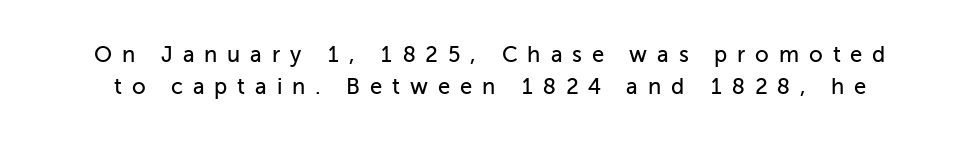
The image shows 22 px text type, upright; set normal line spacing (1.45x), unusually wide letter spacing (+0.45 em), not underlined.
